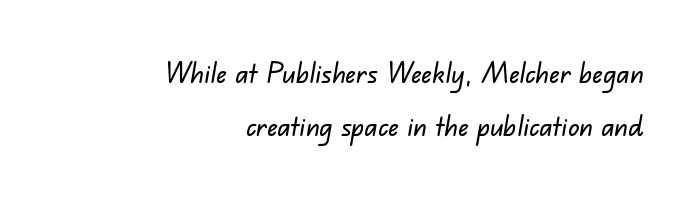
{"serif": "no", "width": "normal", "stroke_contrast": "low", "x_height": "small", "monospaced": "no", "underline": "no", "align": "right", "line_spacing_ratio": 1.88, "letter_spacing": "normal", "letter_spacing_em": 0.0, "glyph_px": 28}
